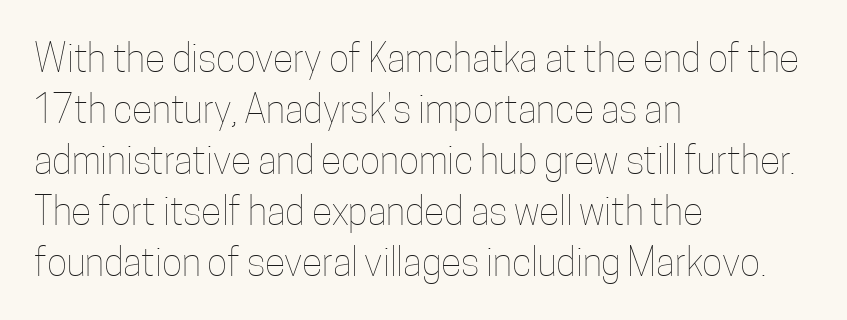
{"italic": "no", "bold": "no", "weight": "thin", "width": "condensed", "stroke_contrast": "low", "x_height": "medium", "monospaced": "no", "underline": "no", "align": "left", "line_spacing": "normal", "line_spacing_ratio": 1.34, "letter_spacing": "normal", "letter_spacing_em": 0.0, "glyph_px": 38}
